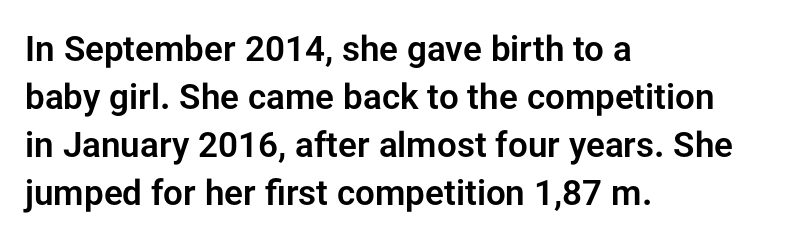
Q: Is the text italic (slanted)? A: No, it is upright.
Q: Is the typeface a serif or a sans-serif typeface? A: Sans-serif.
Q: Is the text underlined? A: No.
Q: How is the paragraph aligned? A: Left-aligned.
Q: Is the spacing between letters normal or unusually wide? A: Normal.
Q: Is the spacing between lines tight, normal or loose? A: Normal.
Q: Width (condensed, normal, or wide)? A: Normal.
Q: Stroke contrast? A: Low.
Q: x-height? A: Medium.
Q: Monospaced? A: No.
